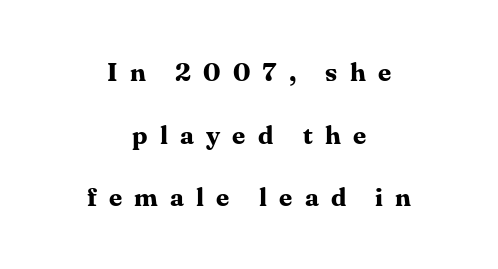
The image shows 26 px bold type, upright; set centered, loose line spacing (2.41x), unusually wide letter spacing (+0.47 em), not underlined.
